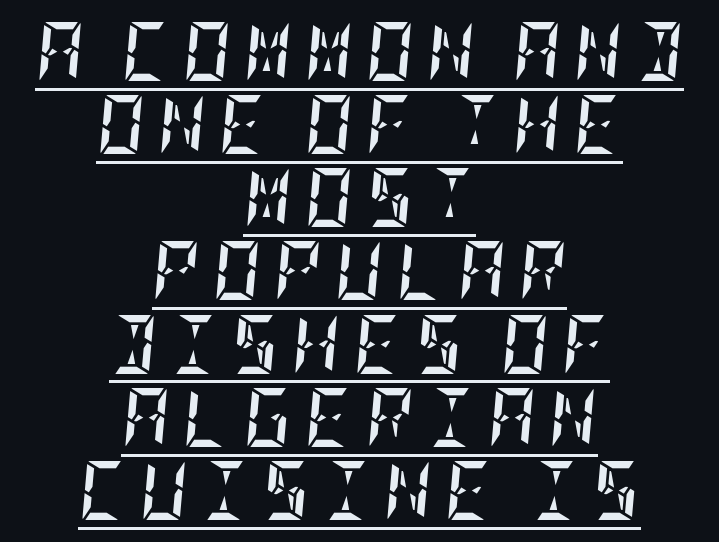
{"italic": "yes", "lean": "right", "slant_degrees": 5, "bold": "yes", "weight": "semibold", "width": "condensed", "stroke_contrast": "low", "x_height": "large", "underline": "yes", "align": "center", "line_spacing_ratio": 1.24, "letter_spacing": "wide", "letter_spacing_em": 0.22, "glyph_px": 59}
